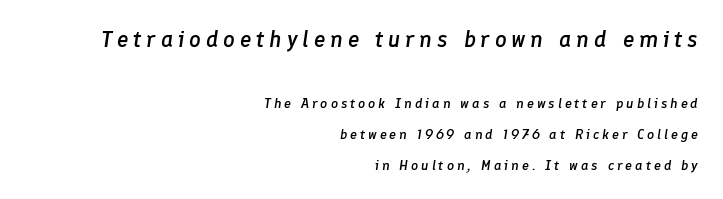
{"italic": "yes", "lean": "right", "slant_degrees": 8, "bold": "semi", "underline": "no", "align": "right", "line_spacing": "loose", "line_spacing_ratio": 2.2, "letter_spacing": "wide", "letter_spacing_em": 0.21, "larger_block": "first", "size_ratio": 1.64, "glyph_px": 23}
